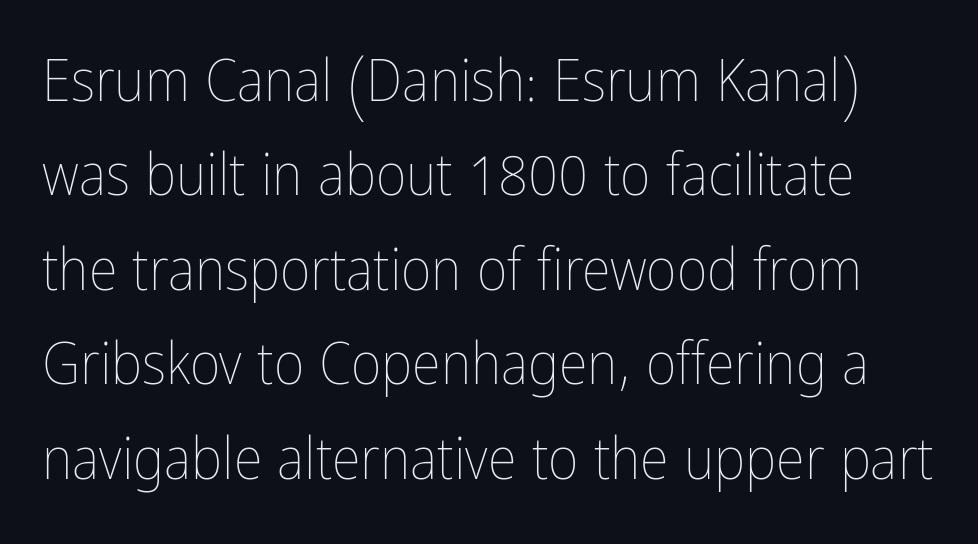
Think standard paragraph weight, or any step lighter than that. The type sits square on the baseline with zero lean. Summary of vertical rhythm: regular, with standard interline spacing. Honestly, the letter spacing is just normal — you wouldn't notice it. These lines are rendered in a variable-pitch font. Clear beneath every line of the passage.
